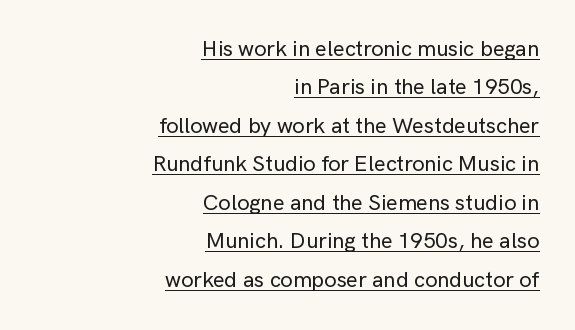
The image shows 22 px text type, upright; set right-aligned, line spacing 1.75x, normal letter spacing, underlined.
